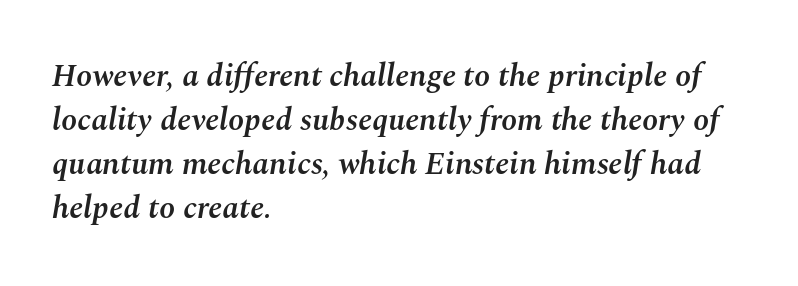
The image shows 32 px semibold type, italic (leaning right); set left-aligned, normal line spacing (1.38x), normal letter spacing, not underlined; medium stroke contrast and a medium x-height.
